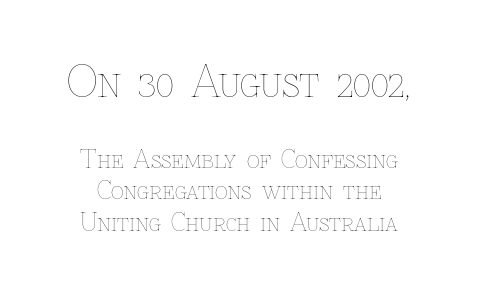
Q: Is the text bold? A: No.
Q: Is the text italic (slanted)? A: No, it is upright.
Q: Is the text underlined? A: No.
Q: Is the spacing between letters normal or unusually wide? A: Normal.
Q: Is the spacing between lines tight, normal or loose? A: Normal.
Q: Which block of text is set in a larger size, the first (top) or the second (bottom)? A: The first (top) one.
Q: Width (condensed, normal, or wide)? A: Normal.
Q: Stroke contrast? A: Low.
Q: x-height? A: Medium.
Q: Monospaced? A: No.
